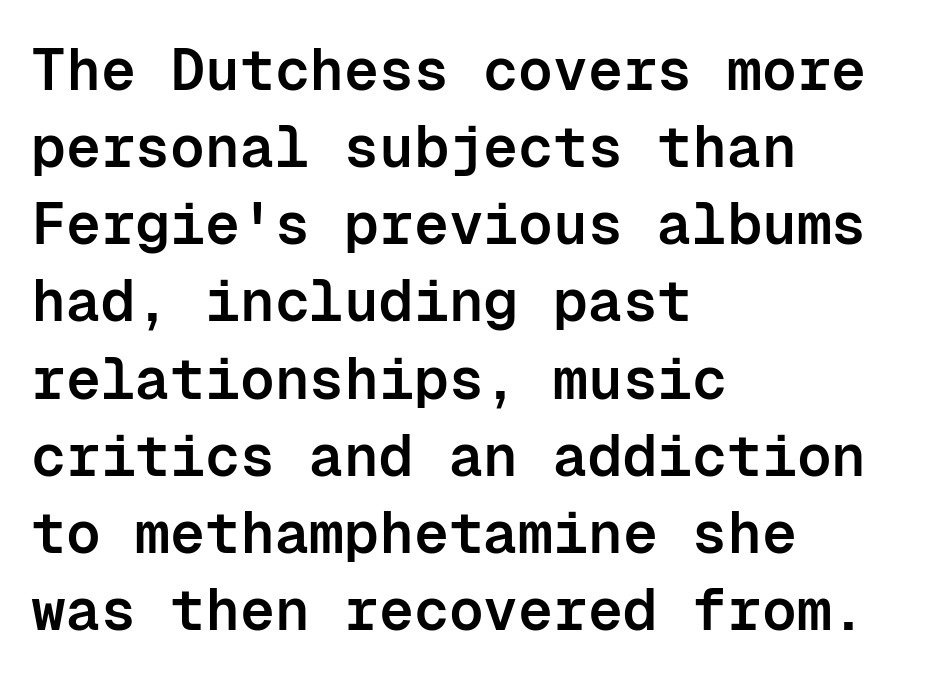
{"serif": "no", "italic": "no", "bold": "semi", "weight": "semibold", "width": "normal", "stroke_contrast": "low", "x_height": "medium", "monospaced": "yes", "underline": "no", "align": "left", "line_spacing": "normal", "line_spacing_ratio": 1.33, "letter_spacing": "normal", "letter_spacing_em": 0.0, "glyph_px": 58}
